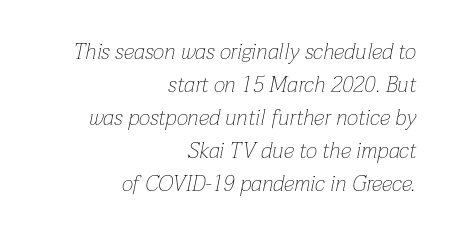
Q: Is the text bold? A: No.
Q: Is the text italic (slanted)? A: Yes, it leans right by about 12 degrees.
Q: Is the text underlined? A: No.
Q: How is the paragraph aligned? A: Right-aligned.
Q: Is the spacing between letters normal or unusually wide? A: Normal.
Q: Is the spacing between lines tight, normal or loose? A: Normal.
